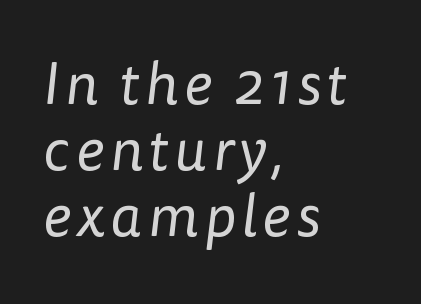
The image shows 59 px regular-weight sans-serif type; set left-aligned, tight line spacing (1.12x), not underlined; low stroke contrast and a medium x-height.
